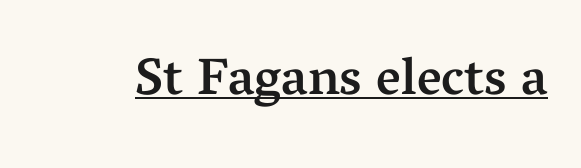
The image shows 52 px semibold serif type, upright; set normal letter spacing, underlined; medium stroke contrast and a medium x-height.
